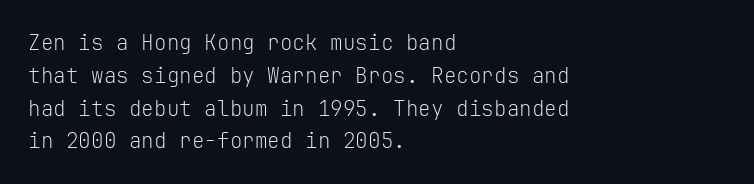
Q: Is the text bold? A: No.
Q: Is the text italic (slanted)? A: No, it is upright.
Q: Is the text underlined? A: No.
Q: How is the paragraph aligned? A: Left-aligned.
Q: Is the spacing between letters normal or unusually wide? A: Normal.
Q: Is the spacing between lines tight, normal or loose? A: Normal.
